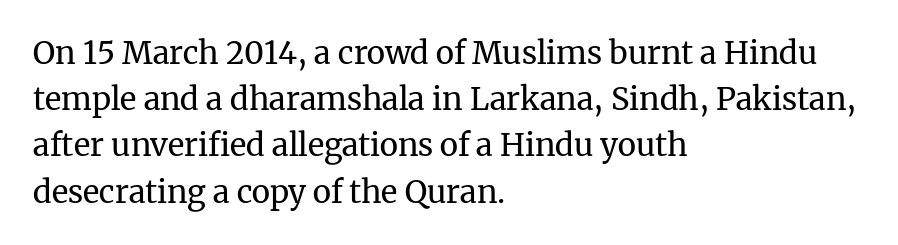
Is this a heavy cut? Hardly; it is regular or lighter. The face used here is proportionally spaced, like ordinary book or web type. Descenders are the only things crossing below the line. What kind of face is this? One with serifs. The letters stand straight up with perfectly vertical stems.
